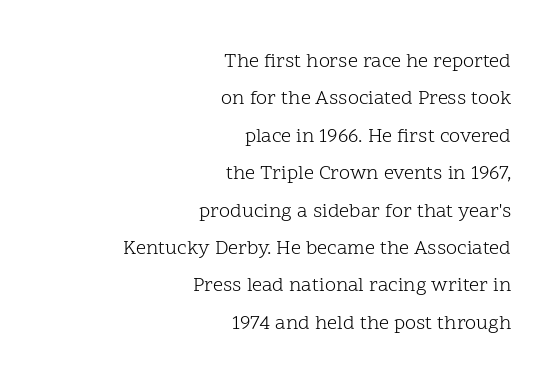
Glance below the letters and you will spot only blank space. Here the glyphs are tracked normally, forming tight word shapes. The axis of the letterforms is exactly vertical. Summary of weight: not heavy and not bold. A student would call this right alignment; a typographer would say flush right, rag left.
